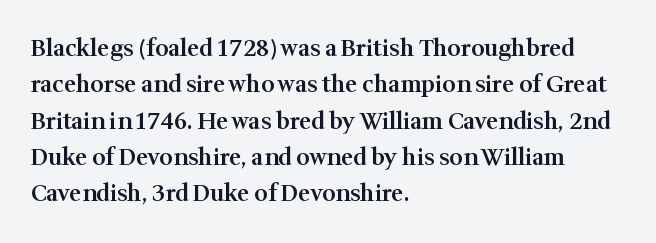
{"italic": "no", "bold": "semi", "underline": "no", "align": "left", "line_spacing": "normal", "line_spacing_ratio": 1.58, "letter_spacing": "normal", "letter_spacing_em": 0.0, "glyph_px": 23}
